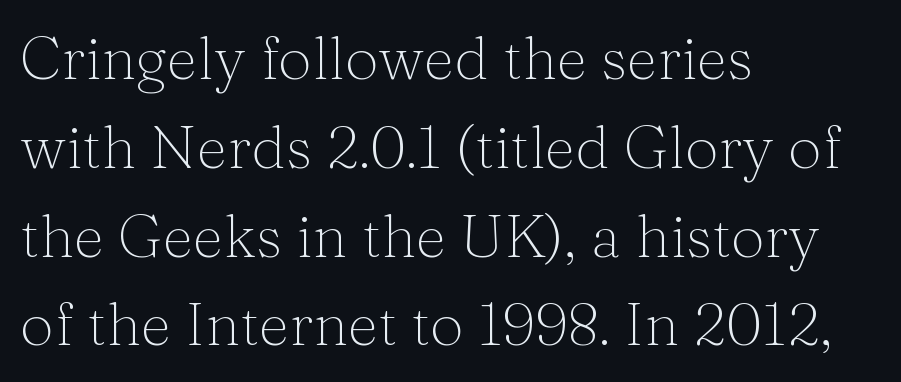
Q: Is the text bold? A: No.
Q: Is the text italic (slanted)? A: No, it is upright.
Q: Is the typeface a serif or a sans-serif typeface? A: Serif.
Q: Is the text underlined? A: No.
Q: How is the paragraph aligned? A: Left-aligned.
Q: Is the spacing between letters normal or unusually wide? A: Normal.
Q: Is the spacing between lines tight, normal or loose? A: Normal.
Q: Width (condensed, normal, or wide)? A: Normal.
Q: Stroke contrast? A: Medium.
Q: x-height? A: Medium.
Q: Monospaced? A: No.
